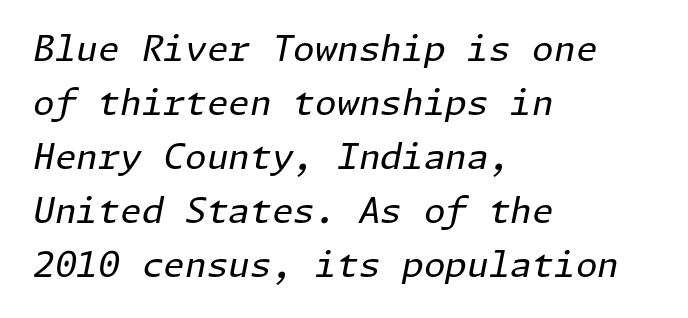
The lines are quadded left. Style check: oblique. Honestly, the row spacing looks completely unremarkable. Only glyphs here, with clear space below each row. Is the stroke heavy? The answer is a plain regular-or-lighter. Honestly, the letter spacing is just normal — you wouldn't notice it.
